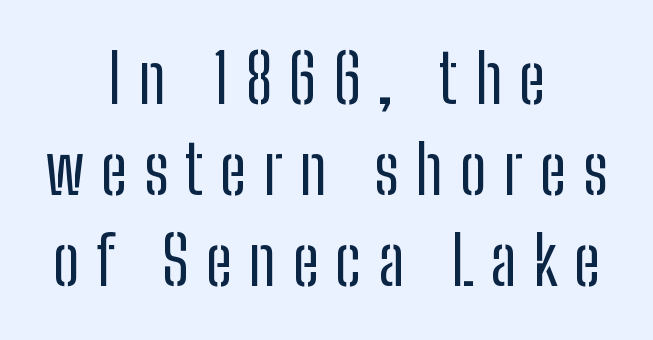
Q: Is the text bold? A: No.
Q: Is the text italic (slanted)? A: No, it is upright.
Q: Is the typeface a serif or a sans-serif typeface? A: Sans-serif.
Q: Is the text underlined? A: No.
Q: How is the paragraph aligned? A: Centered.
Q: Is the spacing between letters normal or unusually wide? A: Unusually wide.
Q: Is the spacing between lines tight, normal or loose? A: Normal.
Q: Width (condensed, normal, or wide)? A: Condensed.
Q: Stroke contrast? A: Low.
Q: x-height? A: Medium.
Q: Monospaced? A: No.
